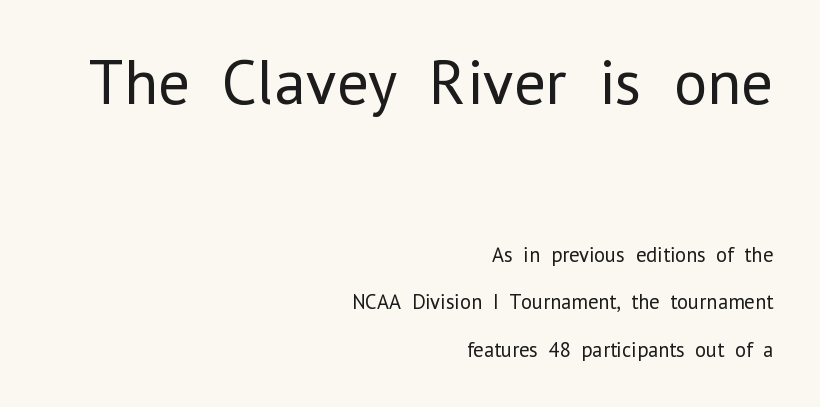
Stems here are at most as thick as an everyday book face. The paragraph has a hard right edge and a soft left edge. Scale decreases going downward across the two blocks. This block would shrink considerably if given ordinary leading; it's expanded now. Is this a fixed-width face? No — the glyphs have proportional, varying widths. Posture: upright roman.
